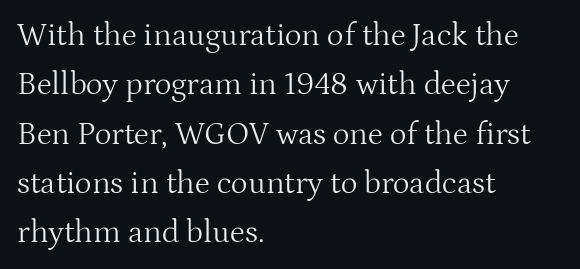
Do the letters lean? They stand straight. No word sits above an underline. No heavy texture on the line: the type isn't bold. Honestly, the letter spacing is just normal — you wouldn't notice it. The rendering shows small feet on the letterforms — a serif design.
